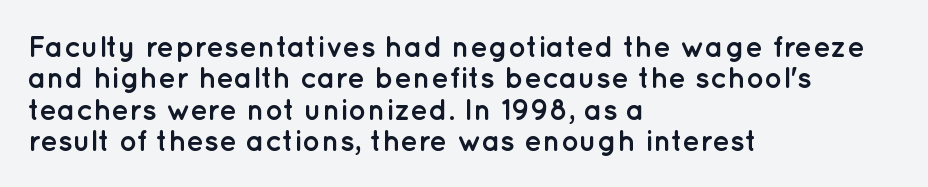
{"serif": "no", "italic": "no", "bold": "yes", "weight": "semibold", "width": "normal", "stroke_contrast": "low", "x_height": "medium", "monospaced": "no", "underline": "no", "align": "left", "line_spacing": "tight", "line_spacing_ratio": 1.05, "letter_spacing": "normal", "letter_spacing_em": 0.0, "glyph_px": 30}
